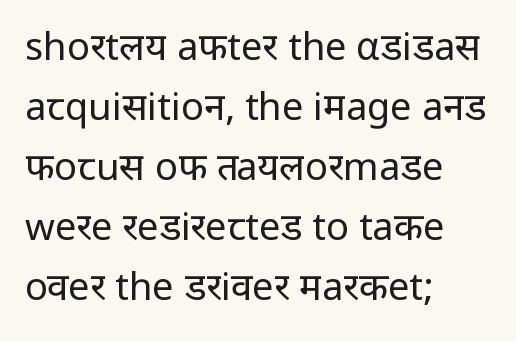
Rows of type keep a routine distance in the vertical direction. The face used here is proportionally spaced, like ordinary book or web type. A roman cut, with each character standing at attention. All the whitespace from short lines collects on the right.
